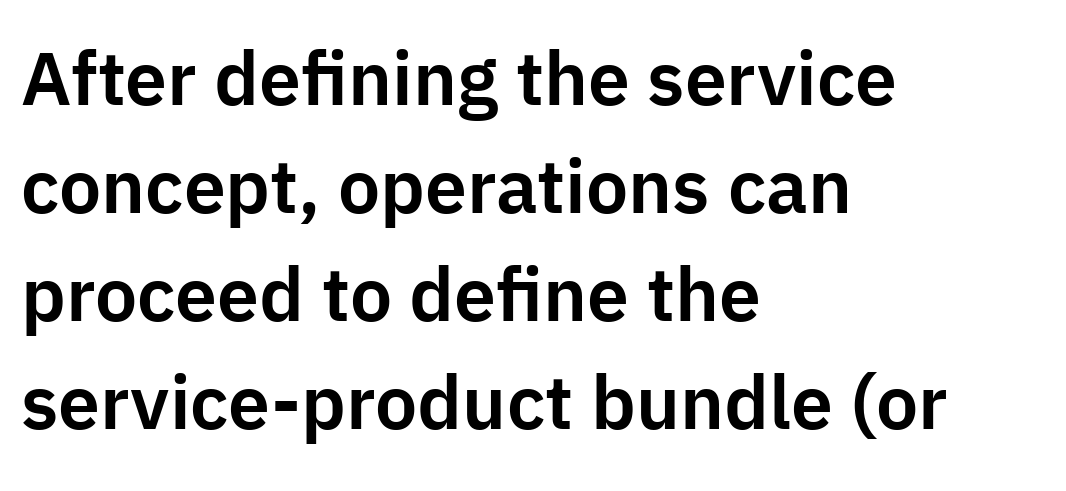
The image shows 75 px sans-serif type, upright; set left-aligned, normal line spacing (1.44x), normal letter spacing, not underlined; low stroke contrast and a medium x-height.
